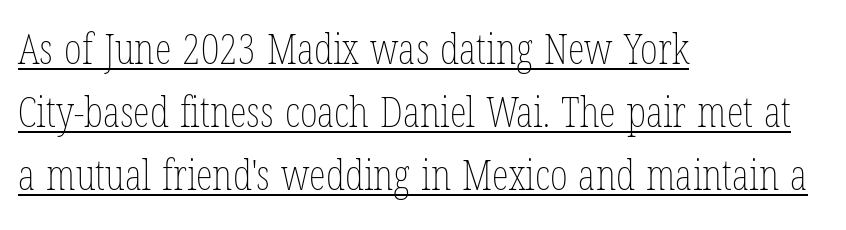
This rendering leaves character spacing at its baseline value. These lines were composed using upright roman letters. Looks like regular typesetting: each glyph gets only the width it needs. The rendered words wear a rule along their underside. A quiet, ordinary-to-light weight characterises the typeface.
